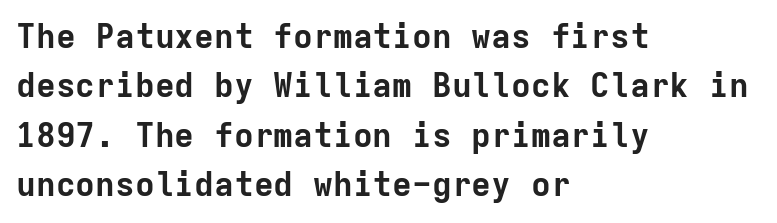
The image shows 33 px bold sans-serif type, upright, monospaced; set left-aligned, normal line spacing (1.5x), normal letter spacing, not underlined; low stroke contrast and a medium x-height.
